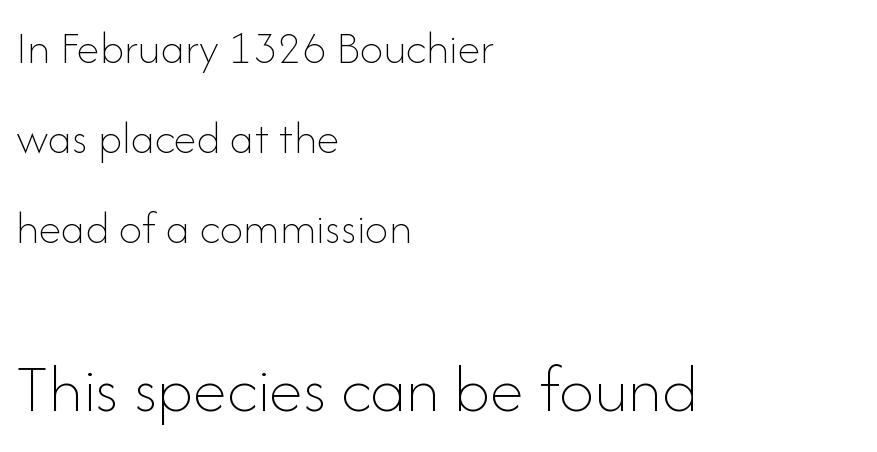
Q: Is the text bold? A: No.
Q: Is the text italic (slanted)? A: No, it is upright.
Q: Is the text underlined? A: No.
Q: How is the paragraph aligned? A: Left-aligned.
Q: Is the spacing between letters normal or unusually wide? A: Normal.
Q: Is the spacing between lines tight, normal or loose? A: Loose.
Q: Which block of text is set in a larger size, the first (top) or the second (bottom)? A: The second (bottom) one.
Q: Width (condensed, normal, or wide)? A: Normal.
Q: Stroke contrast? A: Low.
Q: x-height? A: Small.
Q: Monospaced? A: No.
